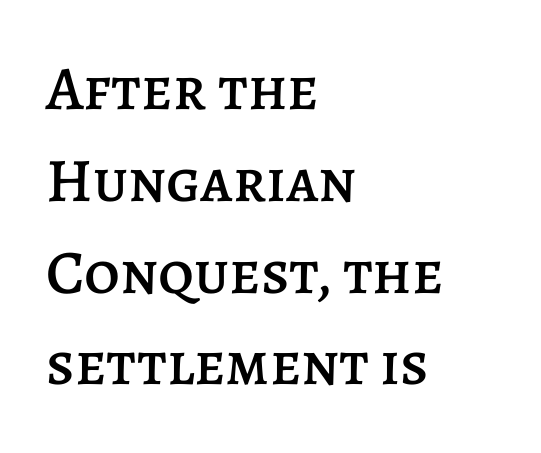
Every row of glyphs begins at an identical x-position on the left. The letters sit at their default tracking, neither squeezed nor spread. Varying glyph widths throughout — classic text-font behaviour. This sample uses an upright cut, with every glyph sitting square on the baseline.
